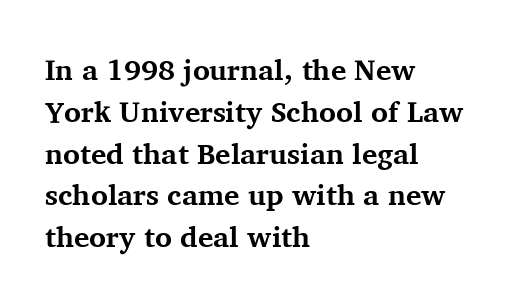
The vertical gap from one line to the next is medium. You can tell from the footed stems that serif type was used. The lines are quadded left. Quick note: underline off. Strokes here are thick enough to call this a true bold. Does the lettering tilt? It doesn't — this is upright.
